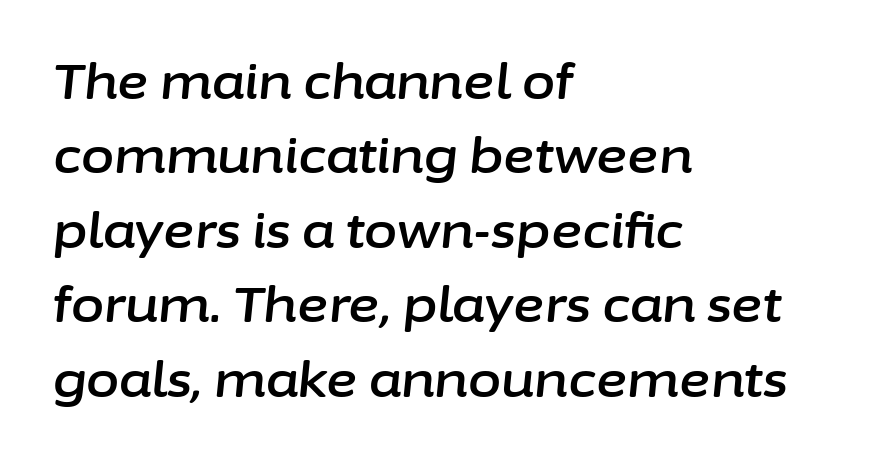
The image shows 48 px text type, italic (leaning right); set left-aligned, normal line spacing (1.55x), normal letter spacing, not underlined; low stroke contrast and a medium x-height.
